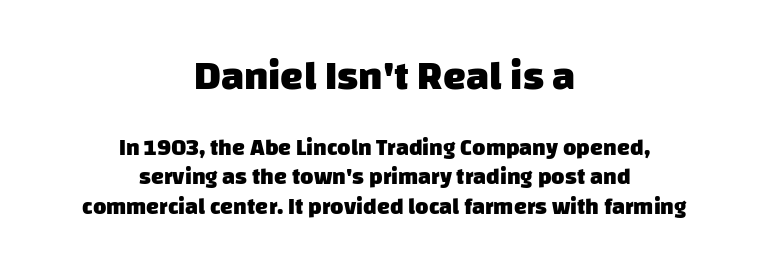
The image shows 41 px heavy sans-serif type; set centered, normal line spacing (1.29x), normal letter spacing, not underlined; the first (top) block is 1.78x larger; low stroke contrast and a large x-height.
